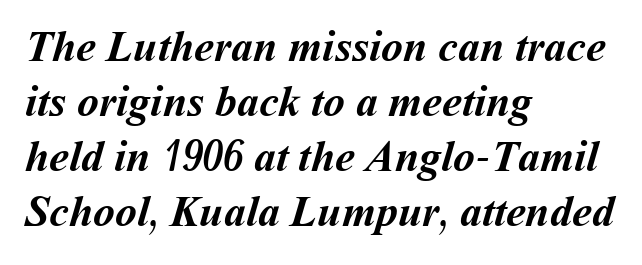
The passage shown is not underscored anywhere. If you drew a ruler down the left edge, every line would touch it. What's the leading like? Ordinary, nothing unusual. Varying glyph widths throughout — classic text-font behaviour. The font is running at its bold setting. The rendering keeps characters at their native spacing.
